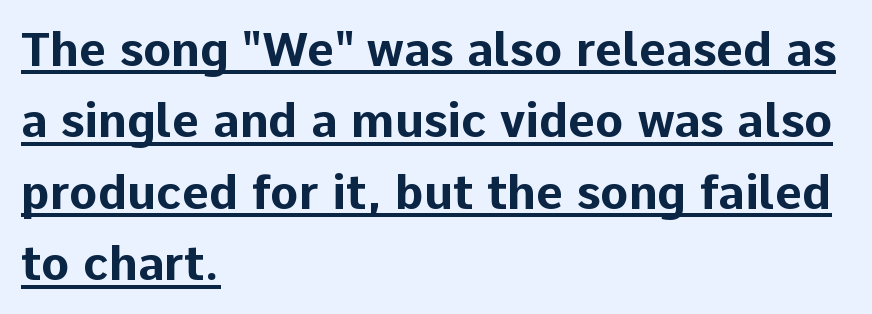
The image shows 47 px bold sans-serif type, upright; set left-aligned, normal line spacing (1.52x), normal letter spacing, underlined; low stroke contrast and a medium x-height.
